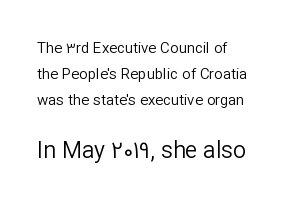
{"italic": "no", "bold": "no", "underline": "no", "align": "left", "line_spacing_ratio": 1.74, "letter_spacing": "normal", "letter_spacing_em": 0.0, "larger_block": "second", "size_ratio": 1.53, "glyph_px": 23}
